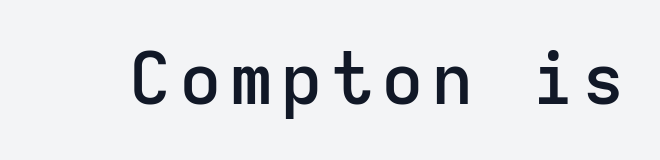
The image shows 71 px semibold sans-serif type, upright, monospaced; set not underlined; low stroke contrast and a medium x-height.
